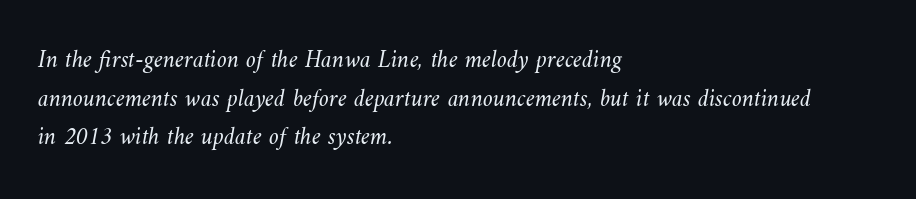
The image shows 25 px text type; set left-aligned, normal line spacing (1.55x), normal letter spacing, not underlined.
